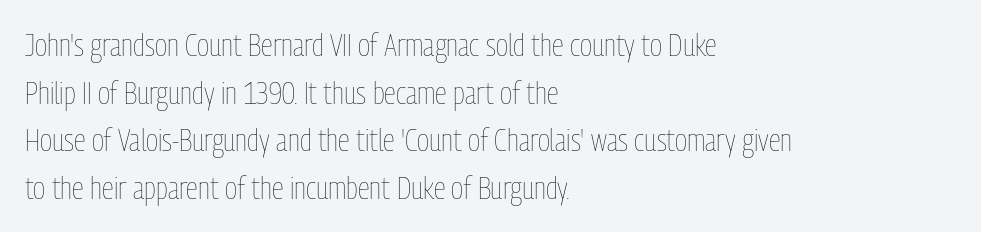
The image shows 31 px thin, condensed type, upright; set left-aligned, normal line spacing (1.54x), normal letter spacing, not underlined; low stroke contrast and a medium x-height.
